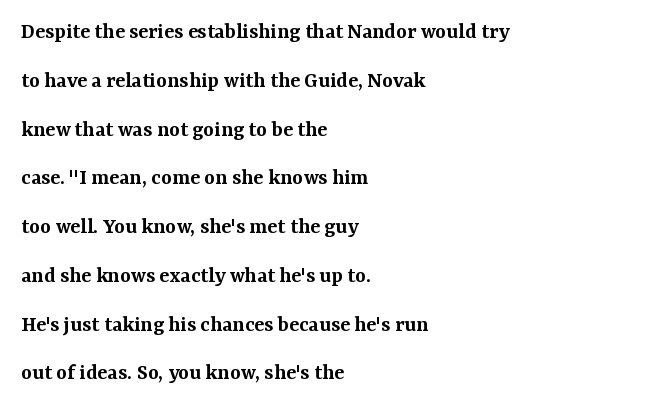
Line spacing here is loose. The passage shown is not underscored anywhere. Tracking value appears to be zero — textbook default spacing. No italicization has been applied; the sample stays upright. Weight check: semibold — heavier than regular, not quite bold.
